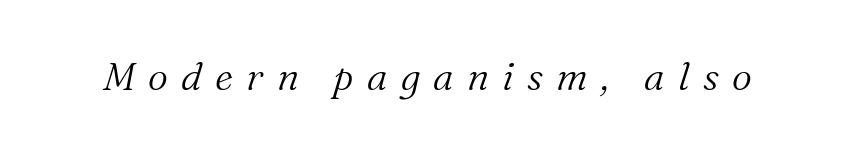
{"serif": "yes", "italic": "yes", "lean": "right", "slant_degrees": 16, "bold": "no", "weight": "light", "width": "normal", "stroke_contrast": "medium", "x_height": "medium", "monospaced": "no", "underline": "no", "letter_spacing": "wide", "letter_spacing_em": 0.34, "glyph_px": 39}
